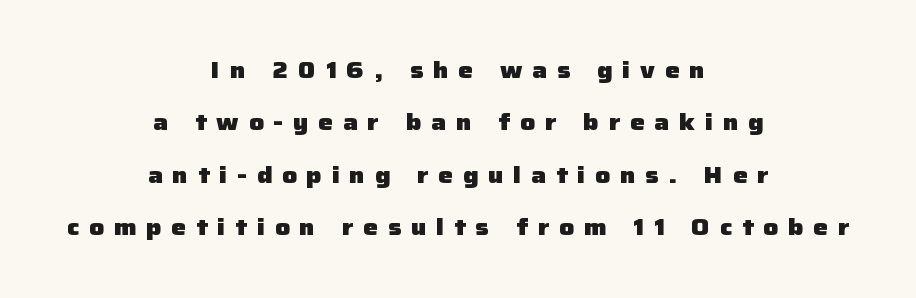
The image shows 23 px bold type, upright; set centered, loose line spacing (2.28x), unusually wide letter spacing (+0.43 em), not underlined.
